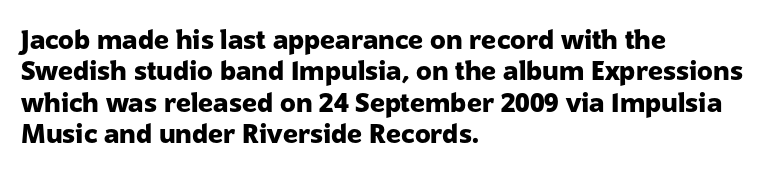
Posture: straight, roman, zero tilt. A student would call this left alignment; a typographer would say flush left, rag right. Rule under the text: the space is simply empty. Between one letter and the next there's only the usual sliver of space. Plenty of ink on the page — the face is bold.
